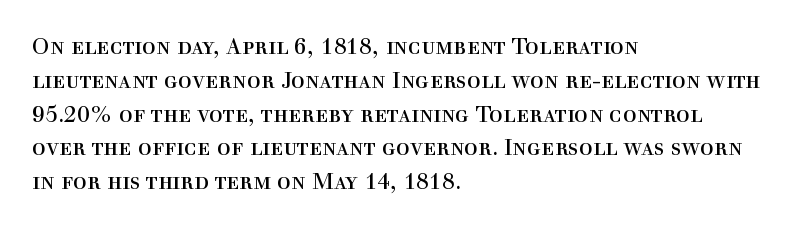
Q: Is the text bold? A: No.
Q: Is the text italic (slanted)? A: No, it is upright.
Q: Is the text underlined? A: No.
Q: How is the paragraph aligned? A: Left-aligned.
Q: Is the spacing between letters normal or unusually wide? A: Normal.
Q: Is the spacing between lines tight, normal or loose? A: Normal.
